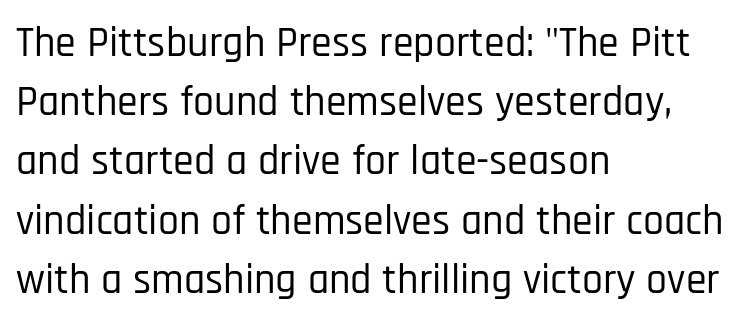
The image shows 42 px condensed sans-serif type, upright; set left-aligned, normal line spacing (1.41x), normal letter spacing, not underlined; low stroke contrast and a large x-height.
